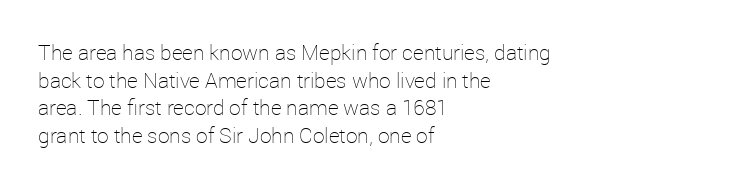
The image shows 21 px text type, upright; set left-aligned, normal line spacing (1.32x), normal letter spacing, not underlined.
